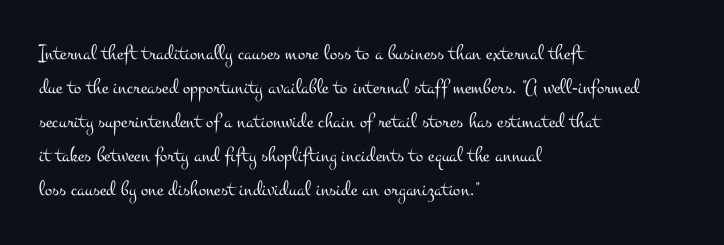
Q: Is the text bold? A: No.
Q: Is the text italic (slanted)? A: Yes.
Q: Is the text underlined? A: No.
Q: How is the paragraph aligned? A: Left-aligned.
Q: Is the spacing between letters normal or unusually wide? A: Normal.
Q: Is the spacing between lines tight, normal or loose? A: Normal.
